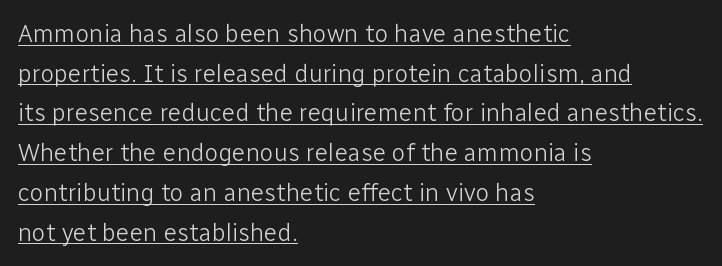
Q: Is the text bold? A: No.
Q: Is the text italic (slanted)? A: No, it is upright.
Q: Is the text underlined? A: Yes.
Q: How is the paragraph aligned? A: Left-aligned.
Q: Is the spacing between letters normal or unusually wide? A: Normal.
Q: Is the spacing between lines tight, normal or loose? A: Normal.
